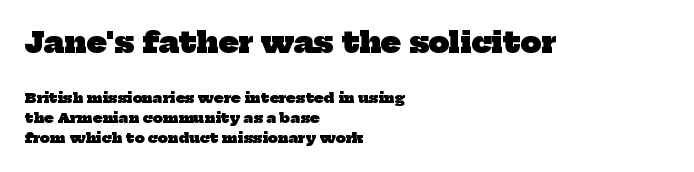
Compared with typical paragraphs, the rows here are spaced about the same. Whoever set this made the first block the dominant, larger element. Anything drawn beneath the words? Only blank space. Typographic density is high because the face is bold. Notice how the passage keeps a crisp vertical edge on the left only. Here the designer chose a conventional face with non-uniform glyph widths.
